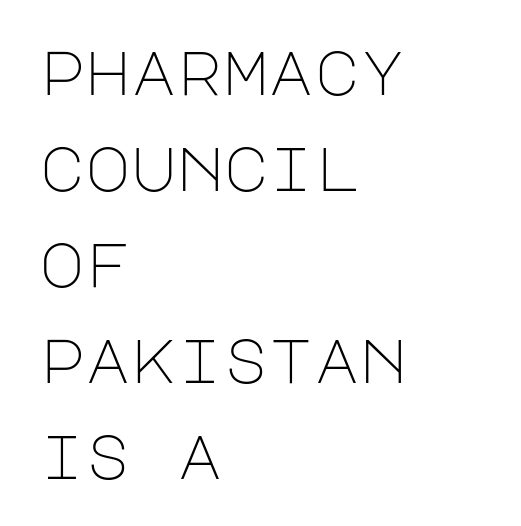
All the whitespace from short lines collects on the right. Serifs: no, the terminals of the letterforms are clean. Weight class: somewhere from thin through regular. In terms of posture, this sample is upright. Here the glyphs are tracked normally, forming tight word shapes. Words float on clear page, feet unadorned.
